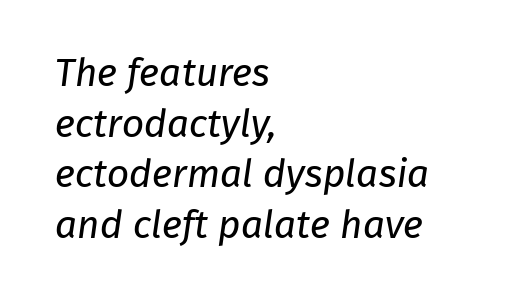
The image shows 39 px regular-weight sans-serif type; set left-aligned, normal line spacing (1.3x), normal letter spacing, not underlined; low stroke contrast and a medium x-height.
